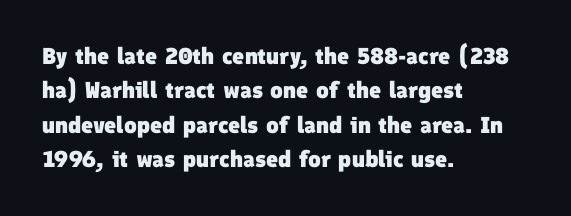
{"bold": "yes", "underline": "no", "align": "left", "line_spacing": "normal", "line_spacing_ratio": 1.5, "letter_spacing": "normal", "letter_spacing_em": 0.0, "glyph_px": 23}
